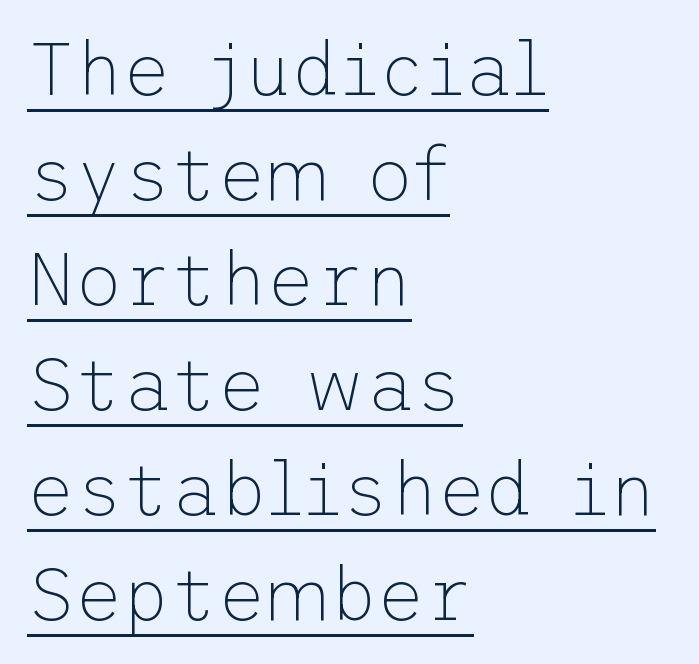
{"serif": "no", "italic": "no", "bold": "no", "weight": "thin", "width": "normal", "stroke_contrast": "low", "x_height": "medium", "underline": "yes", "align": "left", "line_spacing": "normal", "line_spacing_ratio": 1.42, "letter_spacing": "normal", "letter_spacing_em": 0.0, "glyph_px": 74}
